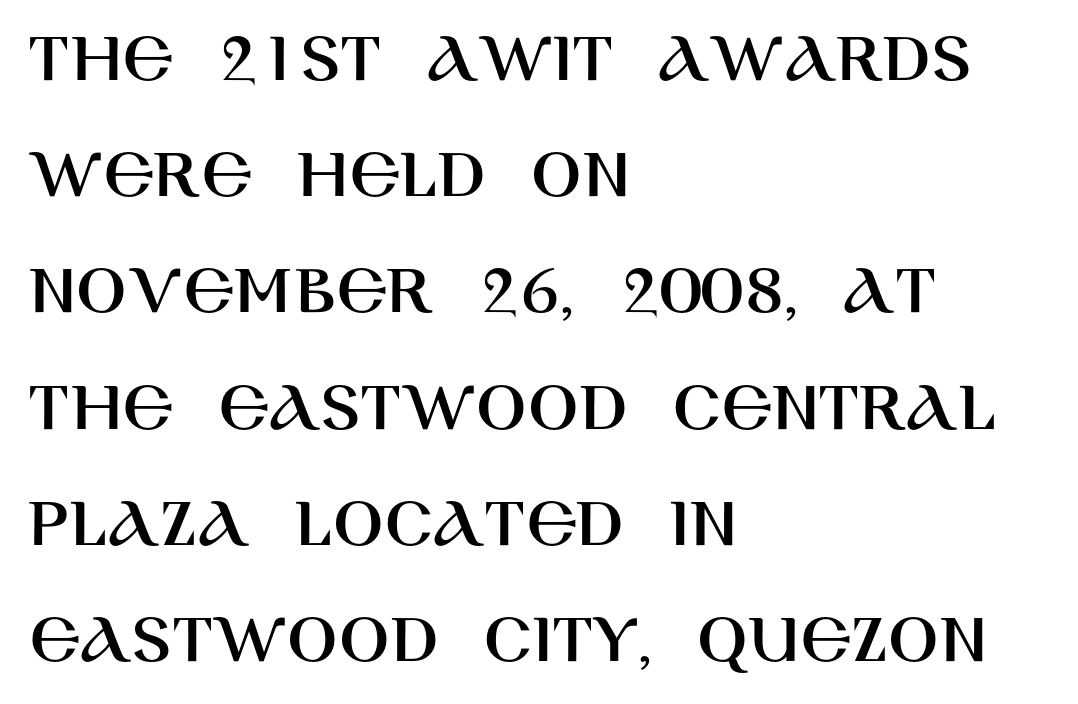
Posture: vertical. Is there much room between lines? A standard amount, neither cramped nor airy. This rendering leaves character spacing at its baseline value. Rule under the text: the space is simply empty. Varying glyph widths throughout — classic text-font behaviour. The rag falls on the right side of this text block.
